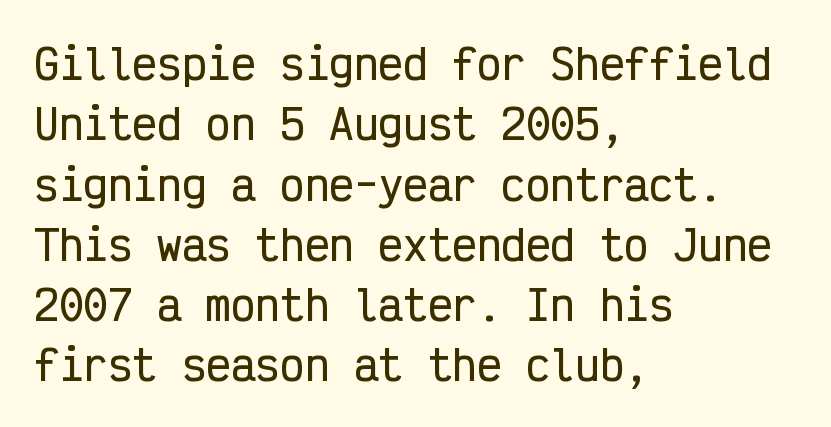
Posture: vertical. The typeface chosen for these lines omits serifs. Notice how the passage keeps a crisp vertical edge on the left only. The face used here is monospaced, like something from a code editor. Whoever set this chose a conventional vertical rhythm. Glyph-to-glyph distance matches everyday printed text.
